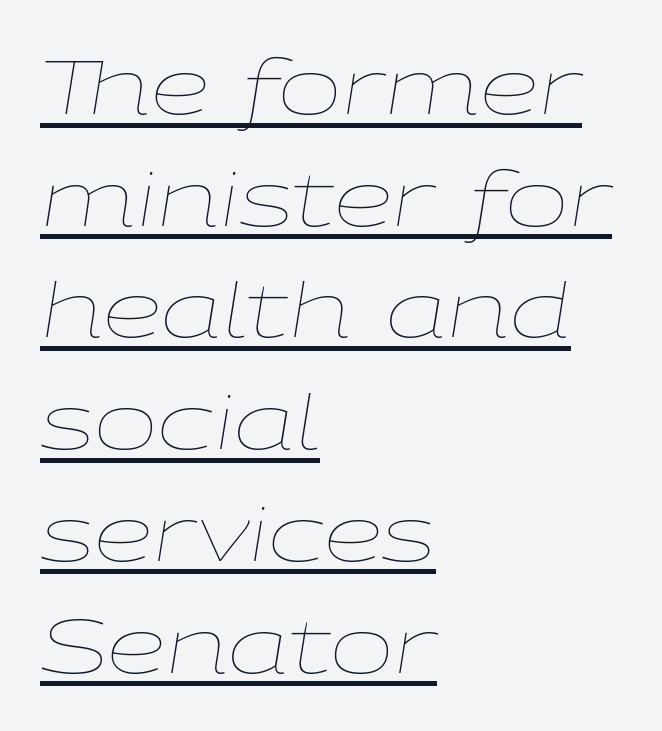
{"italic": "yes", "lean": "right", "slant_degrees": 9, "bold": "no", "weight": "thin", "width": "wide", "stroke_contrast": "low", "x_height": "medium", "monospaced": "no", "underline": "yes", "align": "left", "line_spacing": "normal", "line_spacing_ratio": 1.47, "letter_spacing": "normal", "letter_spacing_em": 0.0, "glyph_px": 76}
